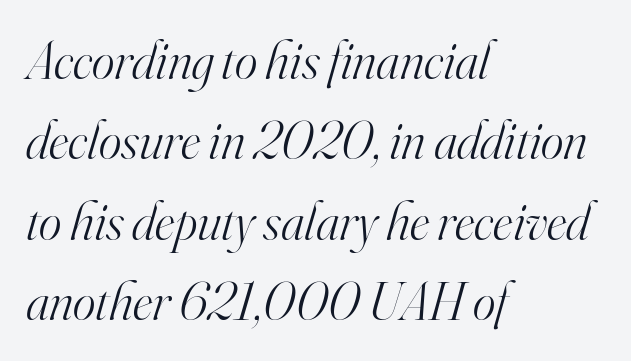
The rendering anchors every line to the left-hand side. Would a proofreader flag this as italicized? Yes. Students, observe: this is what conventionally led text looks like. Between one letter and the next there's only the usual sliver of space.
